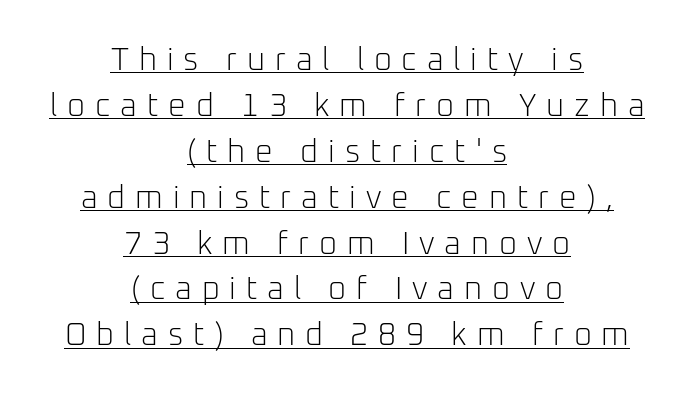
Q: Is the text bold? A: No.
Q: Is the text italic (slanted)? A: No, it is upright.
Q: Is the typeface a serif or a sans-serif typeface? A: Sans-serif.
Q: Is the text underlined? A: Yes.
Q: How is the paragraph aligned? A: Centered.
Q: Is the spacing between letters normal or unusually wide? A: Unusually wide.
Q: Is the spacing between lines tight, normal or loose? A: Normal.
Q: Width (condensed, normal, or wide)? A: Normal.
Q: Stroke contrast? A: Low.
Q: x-height? A: Medium.
Q: Monospaced? A: No.
